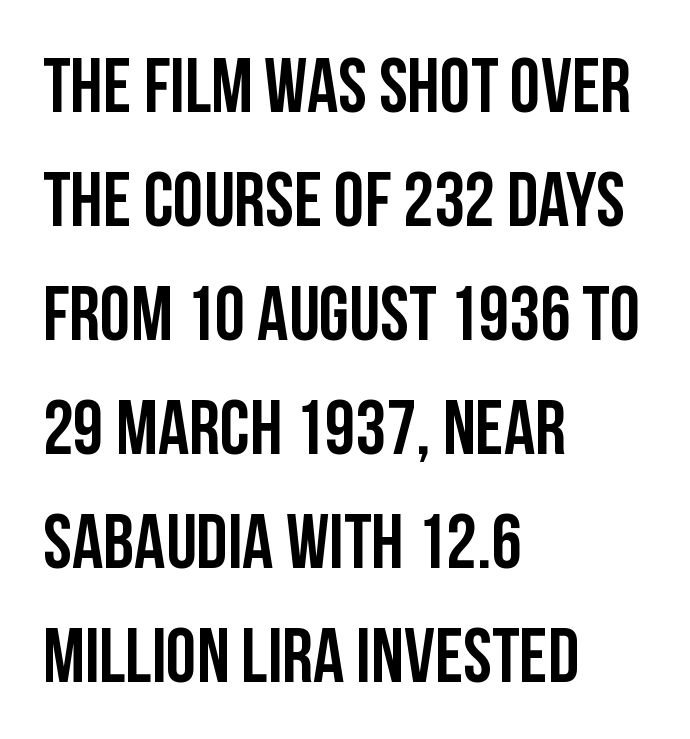
{"serif": "no", "italic": "no", "width": "condensed", "stroke_contrast": "low", "x_height": "large", "monospaced": "no", "underline": "no", "align": "left", "line_spacing": "normal", "line_spacing_ratio": 1.48, "letter_spacing": "normal", "letter_spacing_em": 0.0, "glyph_px": 77}
